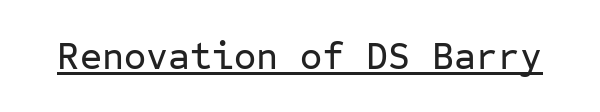
Italic: no, the glyphs are upright roman. Every character here occupies the same horizontal width, giving the sample a typewriter-like rhythm. Does the type have serifs? No, each stem ends abruptly. Honestly, the letter spacing is just normal — you wouldn't notice it. Each line of the rendering has a horizontal stroke beneath the glyphs.
